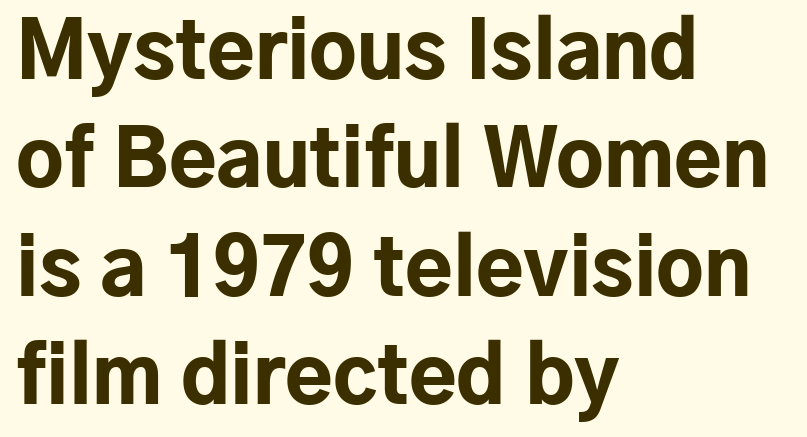
Q: Is the text bold? A: Yes.
Q: Is the text italic (slanted)? A: No, it is upright.
Q: Is the typeface a serif or a sans-serif typeface? A: Sans-serif.
Q: Is the text underlined? A: No.
Q: How is the paragraph aligned? A: Left-aligned.
Q: Is the spacing between letters normal or unusually wide? A: Normal.
Q: Is the spacing between lines tight, normal or loose? A: Normal.
Q: Width (condensed, normal, or wide)? A: Normal.
Q: Stroke contrast? A: Low.
Q: x-height? A: Medium.
Q: Monospaced? A: No.
